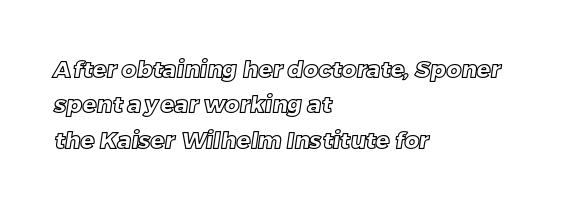
Q: Is the text underlined? A: No.
Q: How is the paragraph aligned? A: Left-aligned.
Q: Is the spacing between letters normal or unusually wide? A: Normal.
Q: Is the spacing between lines tight, normal or loose? A: Normal.
